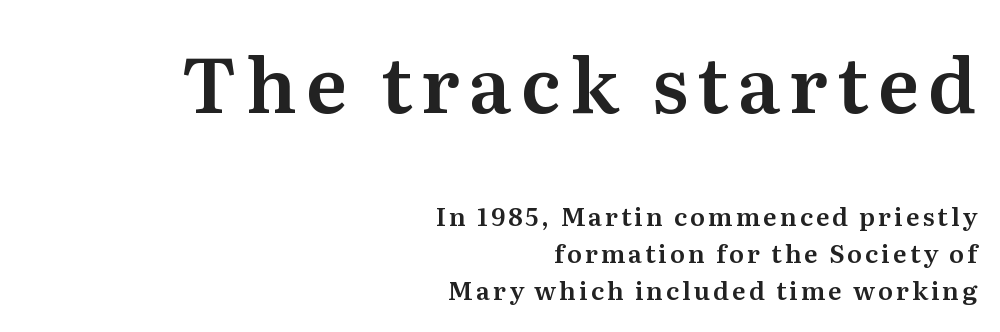
{"serif": "yes", "italic": "no", "width": "normal", "stroke_contrast": "medium", "x_height": "medium", "monospaced": "no", "underline": "no", "align": "right", "line_spacing": "normal", "line_spacing_ratio": 1.48, "larger_block": "first", "size_ratio": 3.04, "glyph_px": 76}
